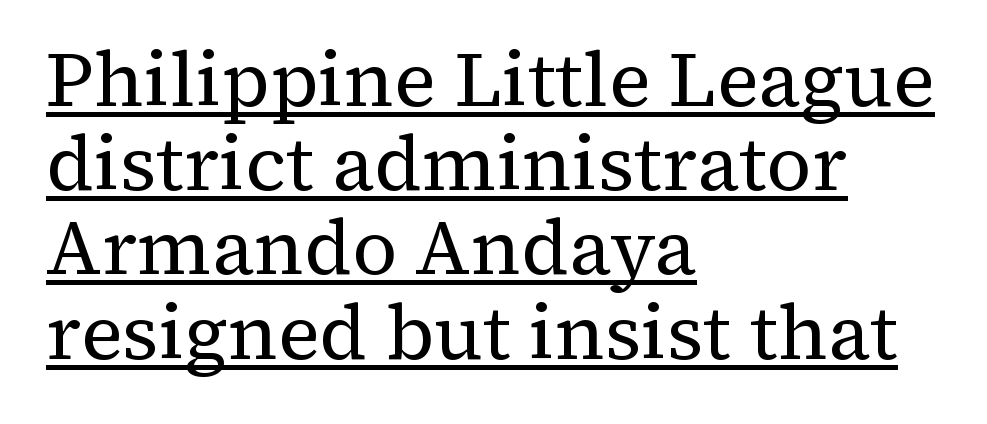
The image shows 78 px regular-weight serif type, upright; set left-aligned, tight line spacing (1.08x), normal letter spacing, underlined; medium stroke contrast and a medium x-height.
